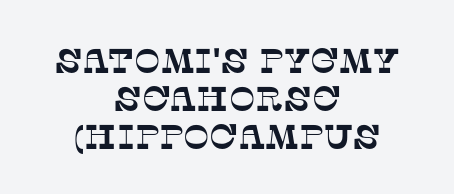
Character widths vary here, with narrow letters taking less room than wide ones. The setting favours the middle, as headings and verse often do. The space directly below the letters is spotless. Yep, those are serifs on the letters. What's the leading like? Squeezed, with rows nearly overlapping.
